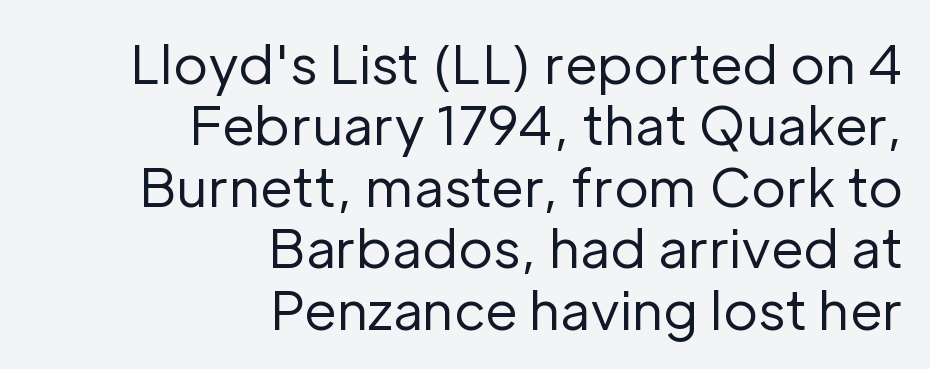
The image shows 53 px regular-weight sans-serif type, upright; set right-aligned, line spacing 1.16x, normal letter spacing, not underlined; low stroke contrast and a medium x-height.
